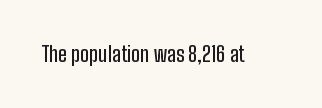
Every character sits straight up, as roman type does. The string is rendered with underlining switched off. Students, note that the glyphs here touch the page at normal intervals.
